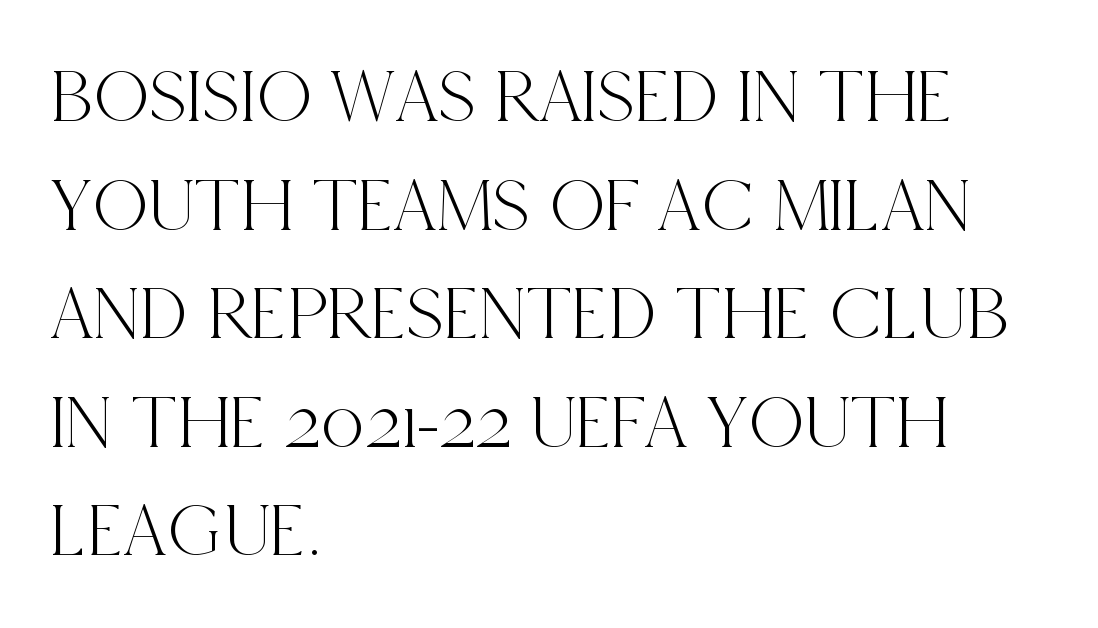
The image shows 77 px condensed serif type, upright; set left-aligned, normal line spacing (1.41x), normal letter spacing, not underlined; a large x-height.
